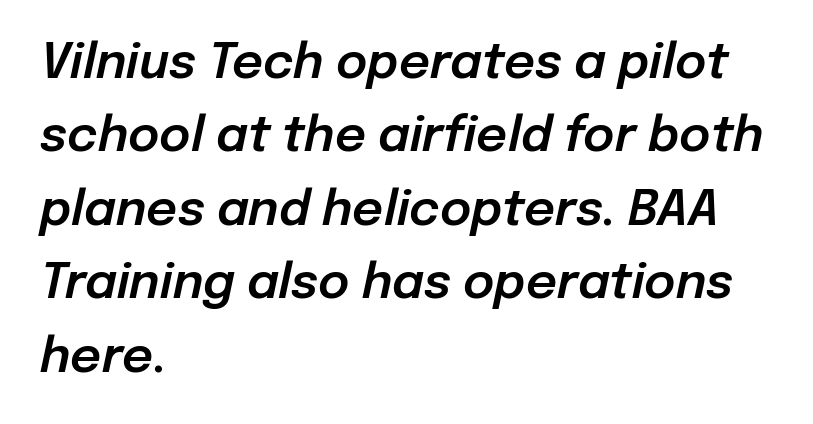
Proportional: the letters do not fall into vertical columns. The designer left line spacing at the default. Clear beneath every line of the passage. A typesetter would mark this as italic. The line texture is even and compact thanks to regular tracking.
